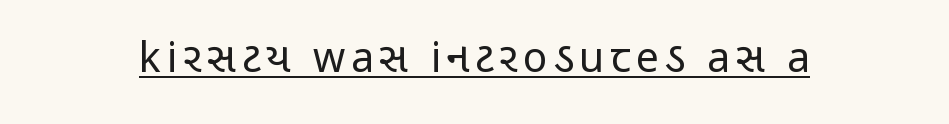
Q: Is the text bold? A: No.
Q: Is the text italic (slanted)? A: No, it is upright.
Q: Is the typeface a serif or a sans-serif typeface? A: Sans-serif.
Q: Is the text underlined? A: Yes.
Q: Width (condensed, normal, or wide)? A: Condensed.
Q: Stroke contrast? A: Low.
Q: x-height? A: Medium.
Q: Monospaced? A: No.
